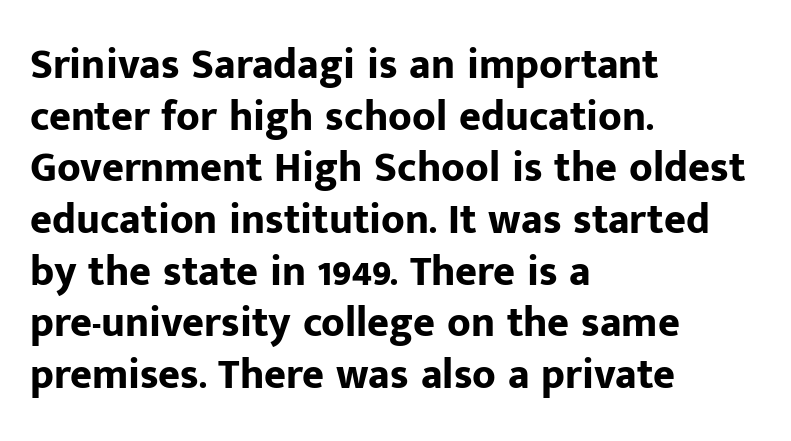
{"serif": "no", "italic": "no", "bold": "yes", "weight": "bold", "width": "normal", "stroke_contrast": "low", "x_height": "medium", "monospaced": "no", "underline": "no", "align": "left", "line_spacing_ratio": 1.23, "letter_spacing": "normal", "letter_spacing_em": 0.0, "glyph_px": 42}
